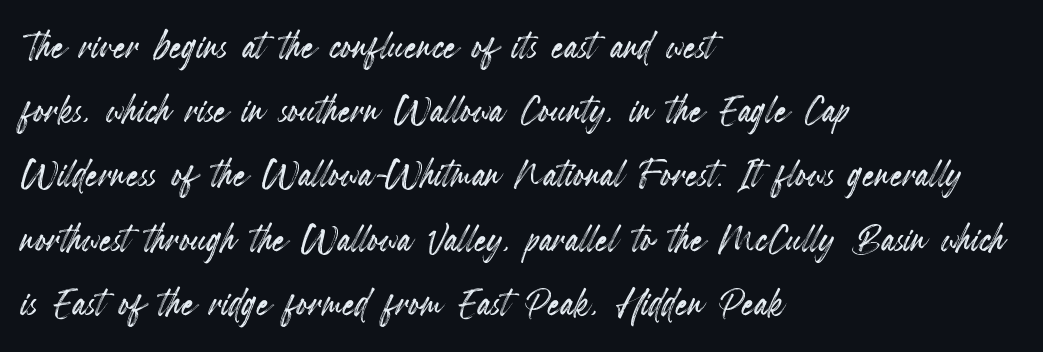
Q: Is the text italic (slanted)? A: Yes.
Q: Is the text underlined? A: No.
Q: How is the paragraph aligned? A: Left-aligned.
Q: Is the spacing between letters normal or unusually wide? A: Normal.
Q: Is the spacing between lines tight, normal or loose? A: Normal.
Q: Width (condensed, normal, or wide)? A: Condensed.
Q: x-height? A: Small.
Q: Monospaced? A: No.
